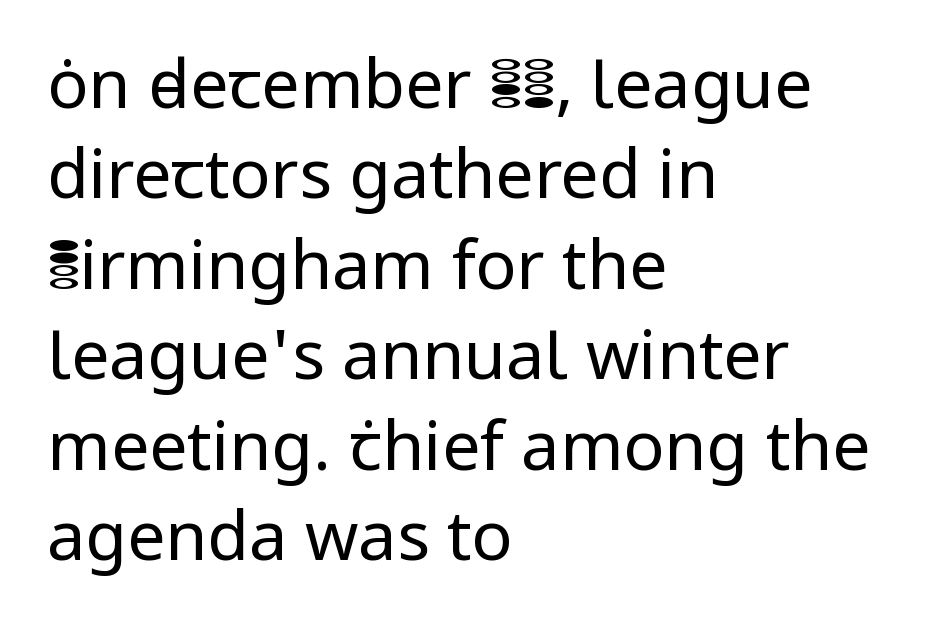
The face used here is proportionally spaced, like ordinary book or web type. Default kerning and tracking; the words read as compact shapes. Where is the straight margin? On the left. Notice how descenders clear the ascenders below comfortably — that's standard leading. The lettering holds an erect, upright posture throughout. Rule under the text: the space is simply empty.
